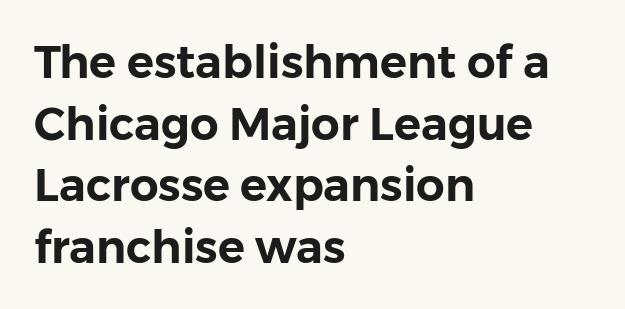
The image shows 45 px sans-serif type, upright; set left-aligned, normal line spacing (1.37x), normal letter spacing, not underlined; low stroke contrast and a medium x-height.
